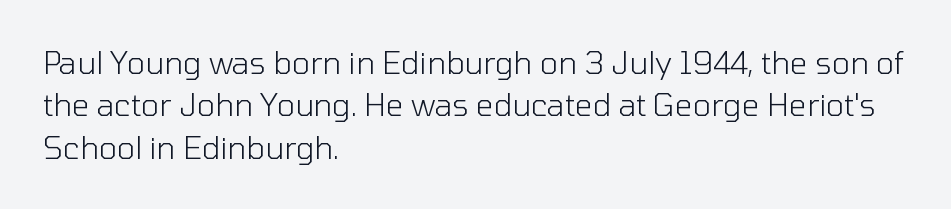
The typesetter chose a ragged-right arrangement here. The letters advance in unequal steps, a hallmark of proportional type. Posture: vertical. Descenders hang freely into open space.
